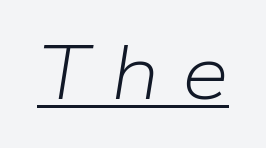
Nothing heavy about these letters — not bold at all. This sample has the flowing, uneven cadence of proportional lettering. Caption: expanded tracking, letters set apart. Descenders here cross a horizontal rule under the line. The typography opts for an oblique posture over an upright one.
